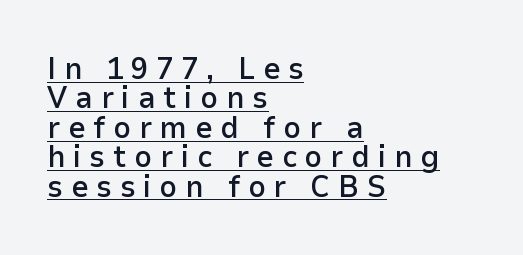
{"serif": "no", "italic": "no", "bold": "semi", "weight": "semibold", "width": "normal", "stroke_contrast": "low", "x_height": "medium", "monospaced": "no", "underline": "yes", "align": "left", "line_spacing": "tight", "line_spacing_ratio": 0.95, "letter_spacing": "wide", "letter_spacing_em": 0.25, "glyph_px": 31}
